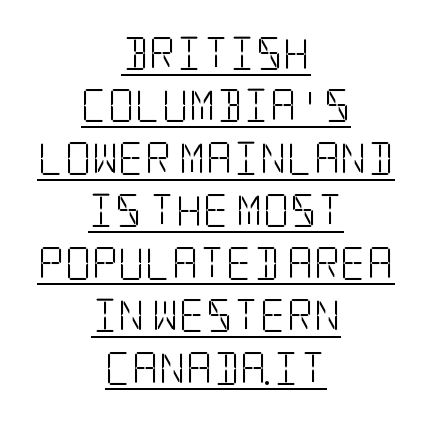
Inter-character spacing is left at the font's built-in metrics. A centered setting, common on invitations and titles, is used for this passage. Little horizontal feet cap the strokes, marking this as serif type. Line spacing here is normal. The rendered words wear a rule along their underside.
